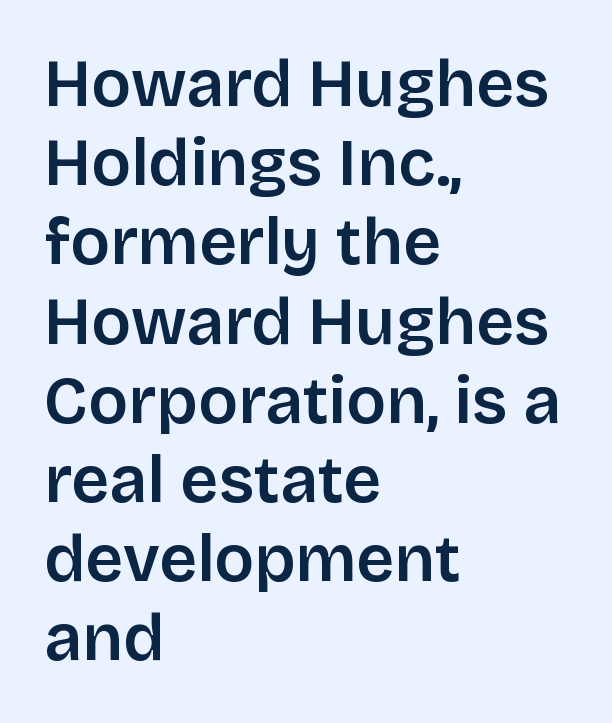
The image shows 66 px semibold sans-serif type, upright; set left-aligned, line spacing 1.2x, normal letter spacing, not underlined; low stroke contrast and a large x-height.
